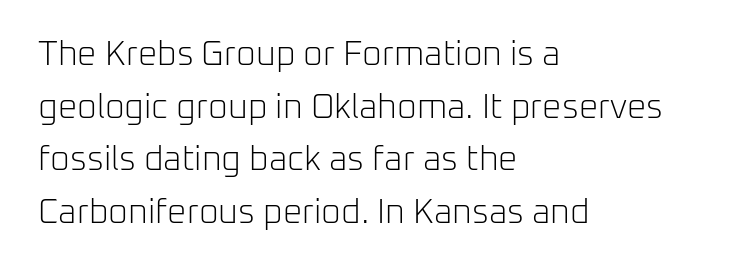
The image shows 34 px light sans-serif type, upright; set left-aligned, normal line spacing (1.55x), normal letter spacing, not underlined; low stroke contrast and a medium x-height.
